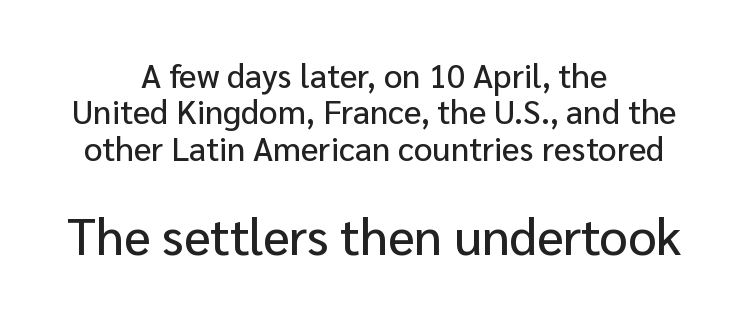
The image shows 50 px sans-serif type, upright; set centered, tight line spacing (1.1x), normal letter spacing, not underlined; the second (bottom) block is 1.52x larger; low stroke contrast and a medium x-height.
